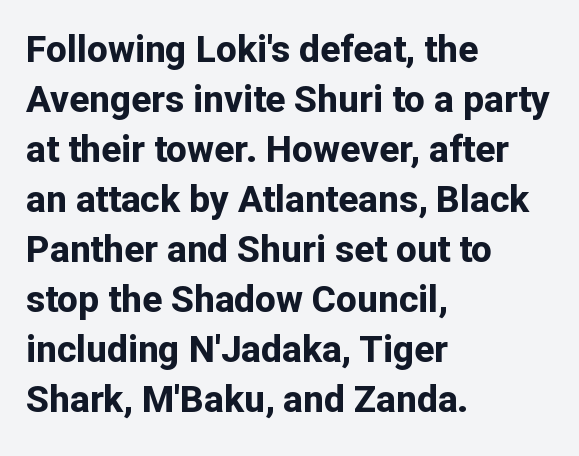
The image shows 37 px bold sans-serif type, upright; set left-aligned, normal line spacing (1.35x), normal letter spacing, not underlined; low stroke contrast and a medium x-height.
